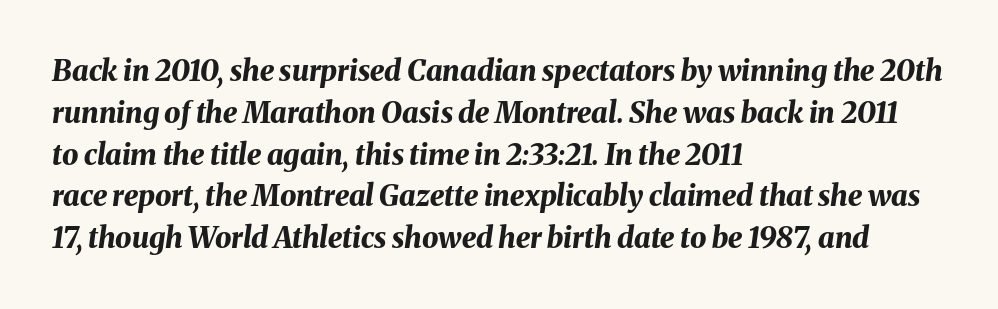
{"italic": "yes", "lean": "right", "slant_degrees": 8, "bold": "yes", "weight": "bold", "width": "normal", "stroke_contrast": "medium", "x_height": "medium", "monospaced": "no", "underline": "no", "align": "left", "line_spacing": "normal", "line_spacing_ratio": 1.44, "letter_spacing": "normal", "letter_spacing_em": 0.0, "glyph_px": 29}
